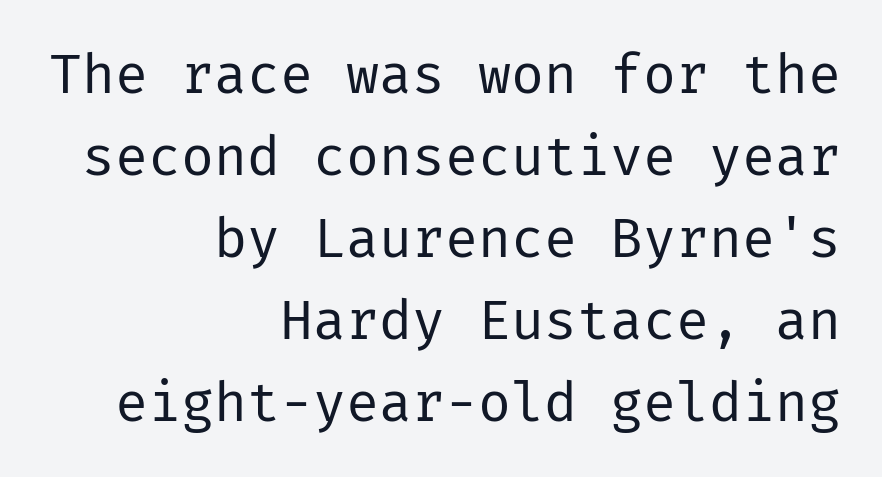
Q: Is the text bold? A: No.
Q: Is the text italic (slanted)? A: No, it is upright.
Q: Is the typeface a serif or a sans-serif typeface? A: Sans-serif.
Q: Is the text underlined? A: No.
Q: How is the paragraph aligned? A: Right-aligned.
Q: Is the spacing between letters normal or unusually wide? A: Normal.
Q: Is the spacing between lines tight, normal or loose? A: Normal.
Q: Width (condensed, normal, or wide)? A: Normal.
Q: Stroke contrast? A: Low.
Q: x-height? A: Medium.
